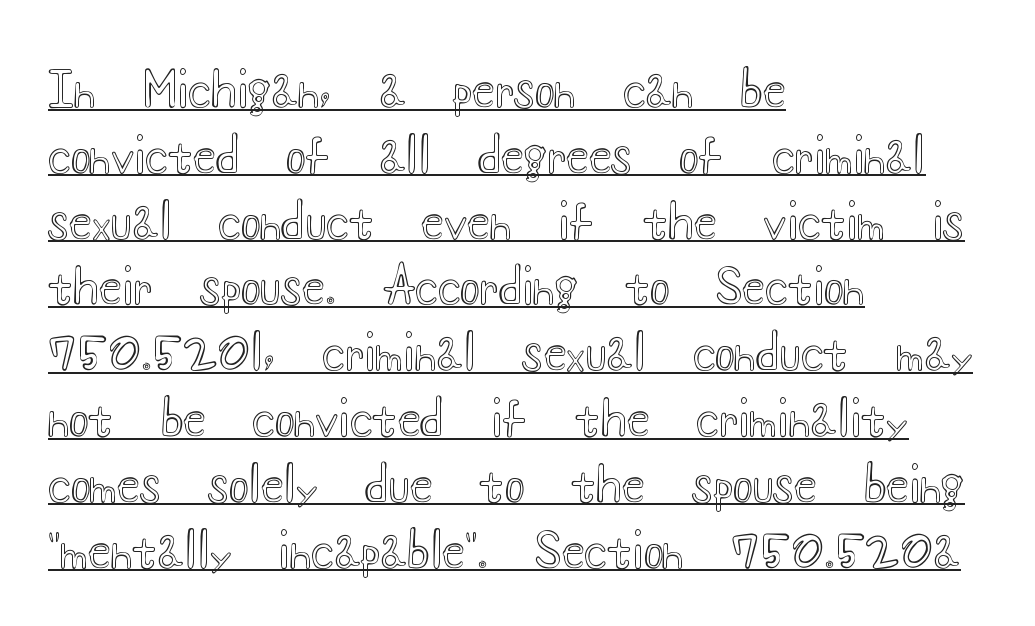
Q: Is the text italic (slanted)? A: No, it is upright.
Q: Is the text underlined? A: Yes.
Q: How is the paragraph aligned? A: Left-aligned.
Q: Is the spacing between letters normal or unusually wide? A: Normal.
Q: Is the spacing between lines tight, normal or loose? A: Normal.
Q: Width (condensed, normal, or wide)? A: Wide.
Q: x-height? A: Small.
Q: Monospaced? A: No.
